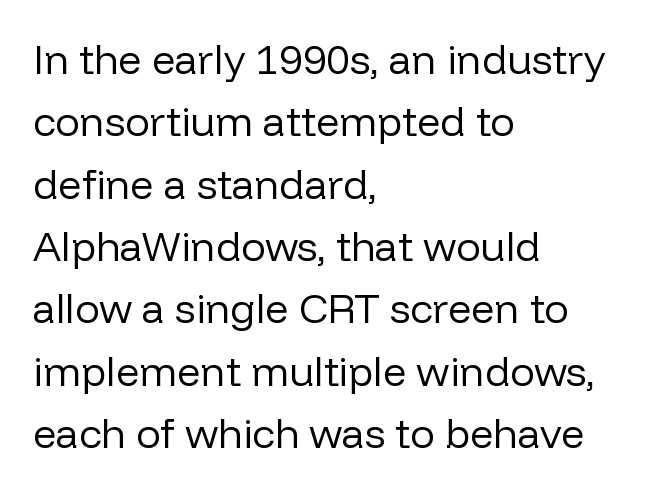
{"serif": "no", "italic": "no", "bold": "no", "weight": "regular", "width": "normal", "stroke_contrast": "low", "x_height": "medium", "monospaced": "no", "underline": "no", "align": "left", "line_spacing": "normal", "line_spacing_ratio": 1.52, "letter_spacing": "normal", "letter_spacing_em": 0.0, "glyph_px": 41}
